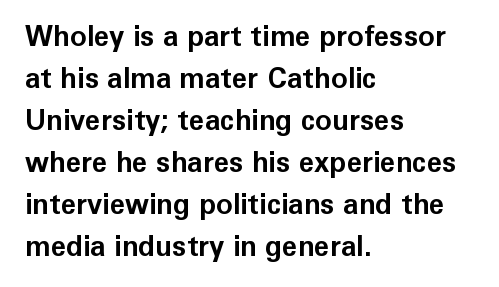
The image shows 28 px bold sans-serif type, upright; set left-aligned, normal line spacing (1.5x), normal letter spacing, not underlined; low stroke contrast and a medium x-height.
